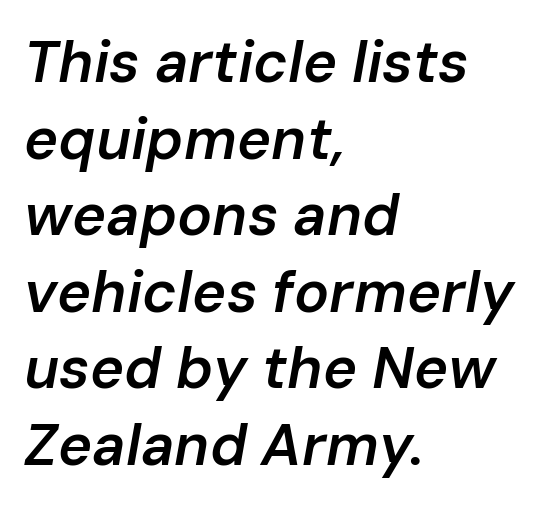
The image shows 58 px semibold type, italic (leaning right); set left-aligned, normal line spacing (1.32x), normal letter spacing, not underlined; low stroke contrast and a medium x-height.
